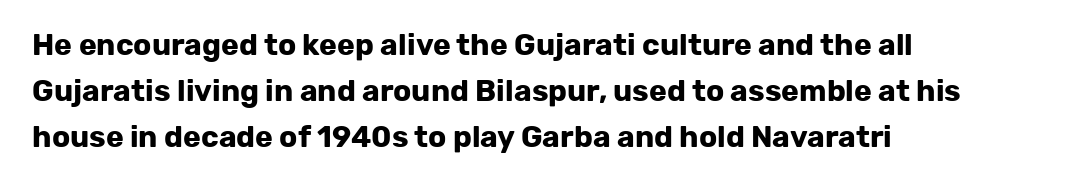
The rag falls on the right side of this text block. Italic: no, the glyphs are upright roman. This sample has the flowing, uneven cadence of proportional lettering. No feet cap the strokes, marking this as sans-serif type.
